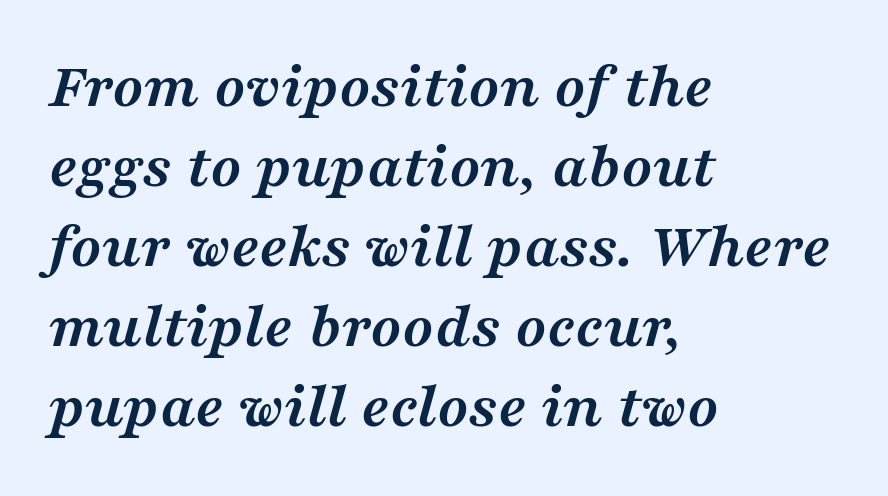
The image shows 64 px semibold, wide serif type, italic (leaning right); set left-aligned, normal line spacing (1.25x), normal letter spacing, not underlined; medium stroke contrast and a medium x-height.
